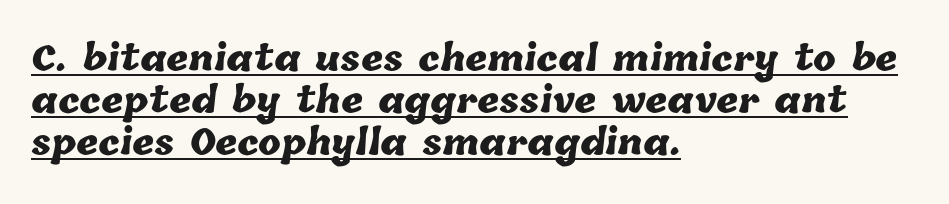
The image shows 34 px heavy type; set left-aligned, line spacing 1.24x, normal letter spacing, underlined; low stroke contrast and a medium x-height.
